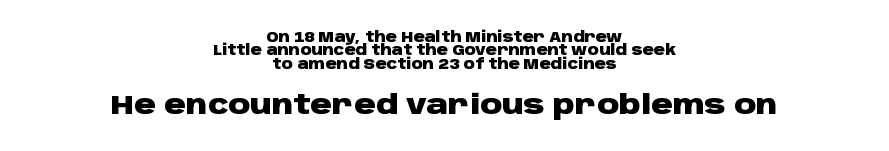
Q: Is the text bold? A: Yes.
Q: Is the text italic (slanted)? A: No, it is upright.
Q: Is the text underlined? A: No.
Q: How is the paragraph aligned? A: Centered.
Q: Is the spacing between letters normal or unusually wide? A: Normal.
Q: Is the spacing between lines tight, normal or loose? A: Tight.
Q: Which block of text is set in a larger size, the first (top) or the second (bottom)? A: The second (bottom) one.
